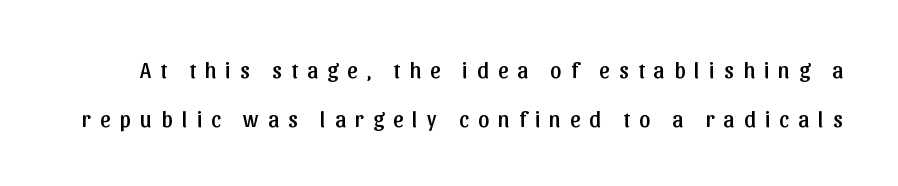
{"italic": "no", "underline": "no", "line_spacing": "loose", "line_spacing_ratio": 2.22, "letter_spacing": "wide", "letter_spacing_em": 0.42, "glyph_px": 22}
